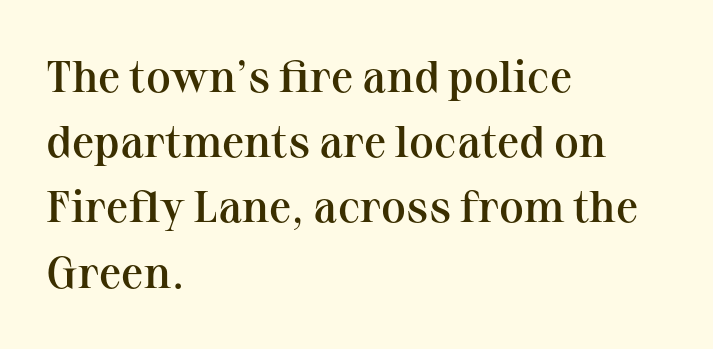
The image shows 45 px semibold serif type, upright; set left-aligned, normal line spacing (1.45x), normal letter spacing, not underlined; medium stroke contrast and a medium x-height.
